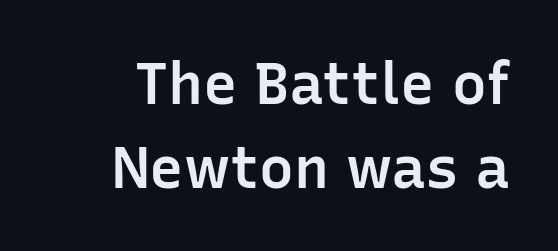
The image shows 58 px semibold sans-serif type, upright; set normal line spacing (1.44x), normal letter spacing, not underlined; low stroke contrast and a medium x-height.
